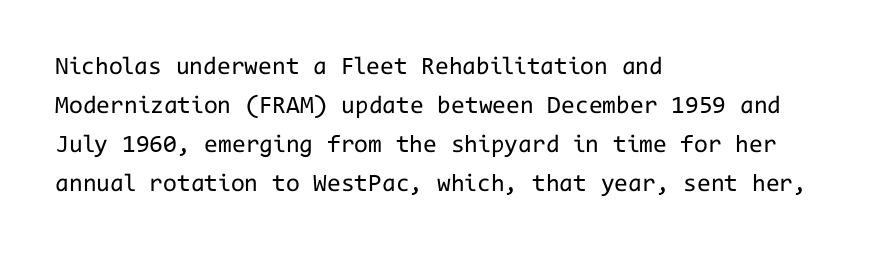
The image shows 25 px text type, upright; set left-aligned, normal line spacing (1.56x), normal letter spacing, not underlined.
